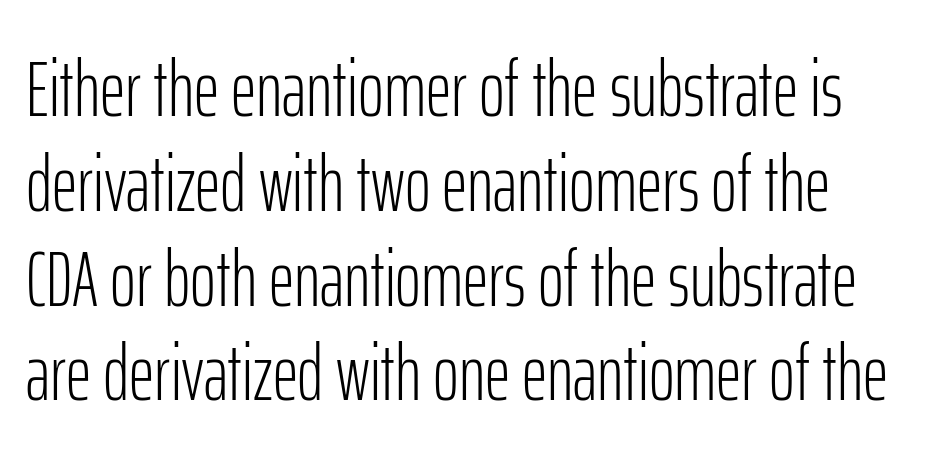
{"serif": "no", "italic": "no", "bold": "no", "weight": "light", "width": "condensed", "stroke_contrast": "low", "x_height": "medium", "monospaced": "no", "underline": "no", "line_spacing_ratio": 1.2, "letter_spacing": "normal", "letter_spacing_em": 0.0, "glyph_px": 79}
